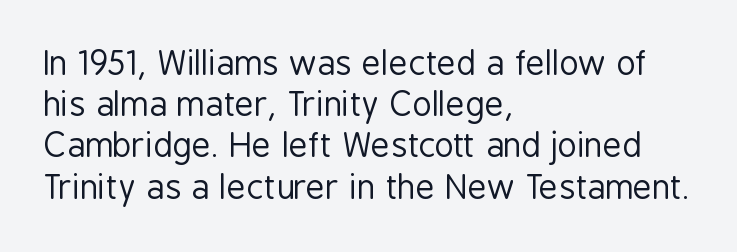
{"serif": "no", "italic": "no", "bold": "no", "weight": "regular", "width": "condensed", "stroke_contrast": "low", "x_height": "medium", "monospaced": "no", "underline": "no", "align": "left", "line_spacing": "normal", "line_spacing_ratio": 1.25, "letter_spacing": "normal", "letter_spacing_em": 0.0, "glyph_px": 33}
